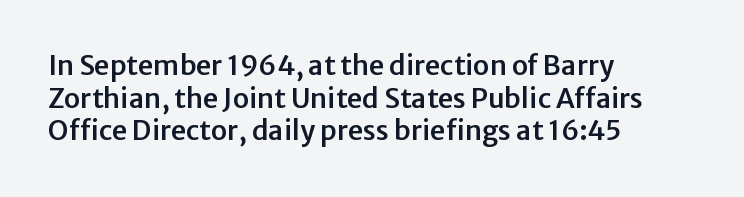
Q: Is the text italic (slanted)? A: No, it is upright.
Q: Is the text underlined? A: No.
Q: How is the paragraph aligned? A: Left-aligned.
Q: Is the spacing between letters normal or unusually wide? A: Normal.
